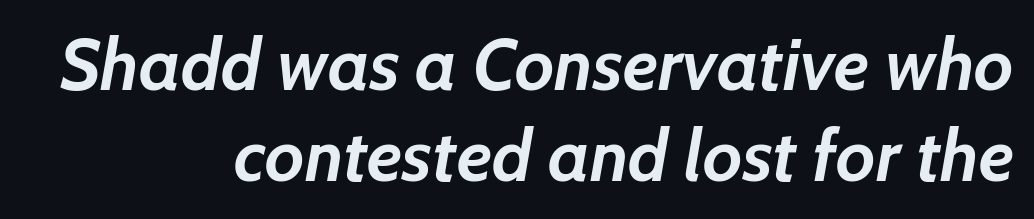
{"italic": "yes", "lean": "right", "slant_degrees": 7, "bold": "yes", "weight": "semibold", "width": "normal", "stroke_contrast": "low", "x_height": "medium", "monospaced": "no", "underline": "no", "align": "right", "line_spacing": "normal", "line_spacing_ratio": 1.26, "letter_spacing": "normal", "letter_spacing_em": 0.0, "glyph_px": 72}
